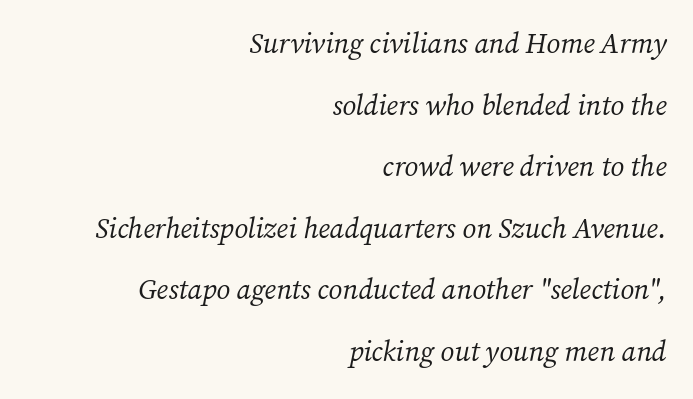
The image shows 28 px regular-weight serif type, italic (leaning right); set right-aligned, loose line spacing (2.2x), normal letter spacing, not underlined; medium stroke contrast and a medium x-height.
